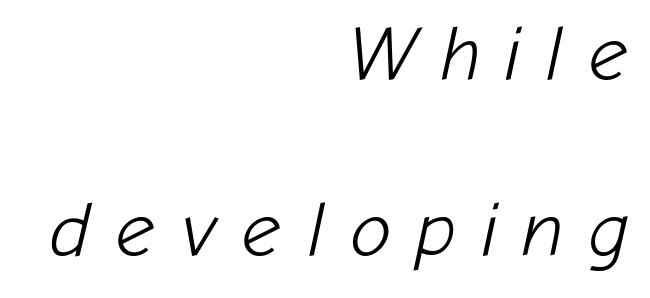
{"italic": "yes", "lean": "right", "slant_degrees": 12, "bold": "no", "weight": "light", "width": "normal", "stroke_contrast": "low", "x_height": "medium", "monospaced": "no", "underline": "no", "align": "right", "line_spacing": "loose", "line_spacing_ratio": 2.26, "letter_spacing": "wide", "letter_spacing_em": 0.32, "glyph_px": 78}
